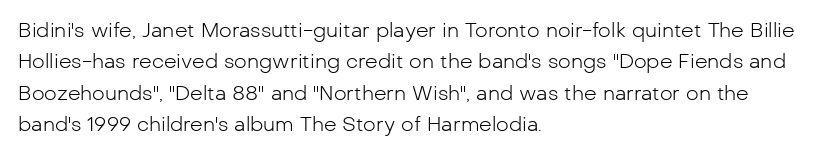
{"italic": "no", "bold": "no", "underline": "no", "align": "left", "line_spacing": "normal", "line_spacing_ratio": 1.57, "letter_spacing": "normal", "letter_spacing_em": 0.0, "glyph_px": 20}
